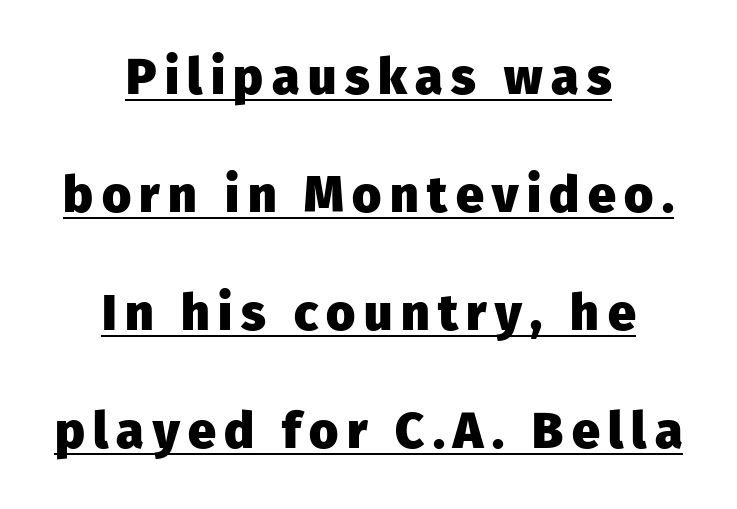
Q: Is the text bold? A: Yes.
Q: Is the text italic (slanted)? A: No, it is upright.
Q: Is the typeface a serif or a sans-serif typeface? A: Sans-serif.
Q: Is the text underlined? A: Yes.
Q: How is the paragraph aligned? A: Centered.
Q: Is the spacing between lines tight, normal or loose? A: Loose.
Q: Width (condensed, normal, or wide)? A: Normal.
Q: Stroke contrast? A: Low.
Q: x-height? A: Medium.
Q: Monospaced? A: No.
